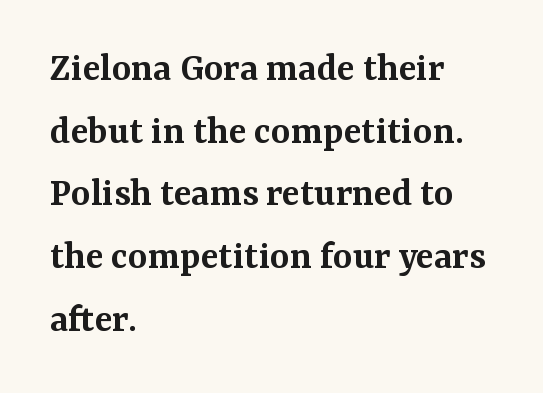
Check under the words: just untouched page. The rendering shows small feet on the letterforms — a serif design. The tracking reads as untouched default to a designer's eye. Is the block centered? No — it sits flush against the left margin. Moderately thickened strokes mark this as semibold type.
